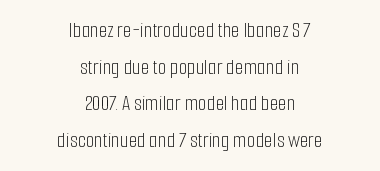
The image shows 22 px text type, upright; set centered, normal line spacing (1.66x), normal letter spacing, not underlined.
